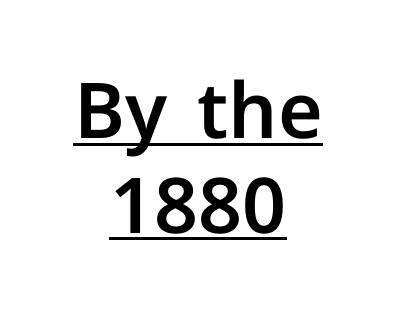
In terms of letterspacing, this is plain default setting. The lettering is marked with a stroke running underneath it. This sample has the flowing, uneven cadence of proportional lettering. Layout note: lines centered. A sans-serif font was chosen for this passage. Designer's note — italics off, roman on.
